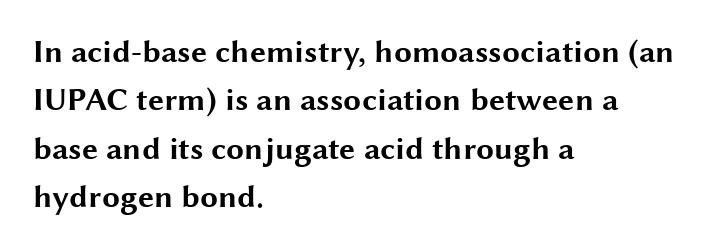
{"serif": "no", "italic": "no", "bold": "yes", "weight": "bold", "width": "wide", "stroke_contrast": "medium", "x_height": "medium", "monospaced": "no", "underline": "no", "align": "left", "line_spacing": "normal", "line_spacing_ratio": 1.51, "letter_spacing": "normal", "letter_spacing_em": 0.0, "glyph_px": 32}
